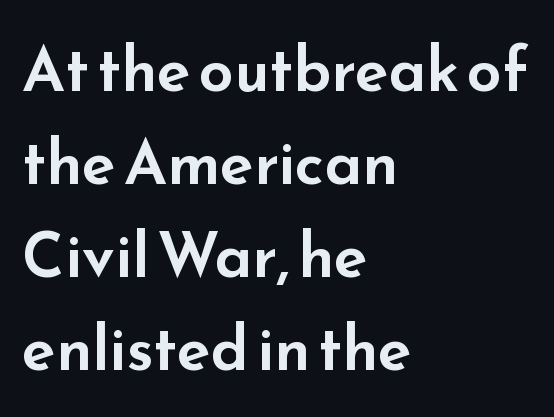
{"serif": "no", "italic": "no", "width": "wide", "stroke_contrast": "low", "x_height": "small", "monospaced": "no", "underline": "no", "align": "left", "line_spacing": "normal", "line_spacing_ratio": 1.5, "letter_spacing": "normal", "letter_spacing_em": 0.0, "glyph_px": 62}
